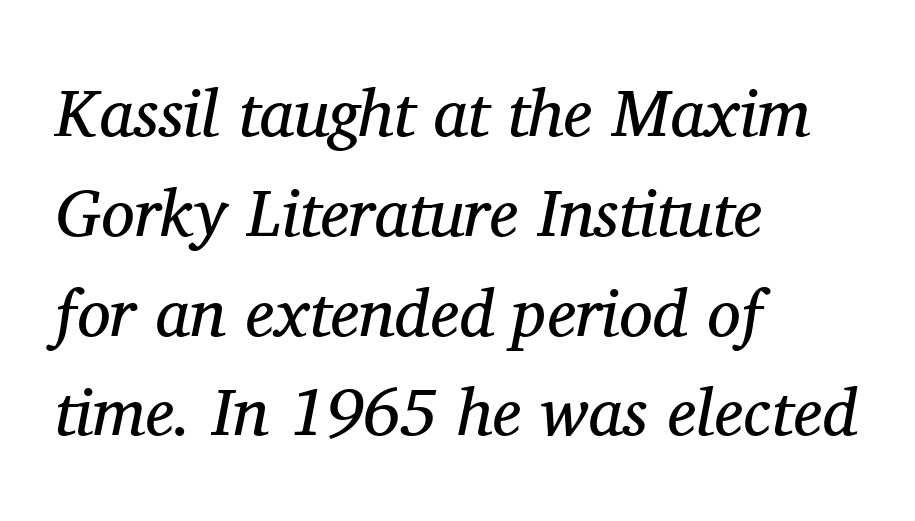
Q: Is the text bold? A: No.
Q: Is the text italic (slanted)? A: Yes, it leans right by about 11 degrees.
Q: Is the typeface a serif or a sans-serif typeface? A: Serif.
Q: Is the text underlined? A: No.
Q: How is the paragraph aligned? A: Left-aligned.
Q: Is the spacing between letters normal or unusually wide? A: Normal.
Q: Is the spacing between lines tight, normal or loose? A: Normal.
Q: Width (condensed, normal, or wide)? A: Normal.
Q: Stroke contrast? A: Medium.
Q: x-height? A: Medium.
Q: Monospaced? A: No.
